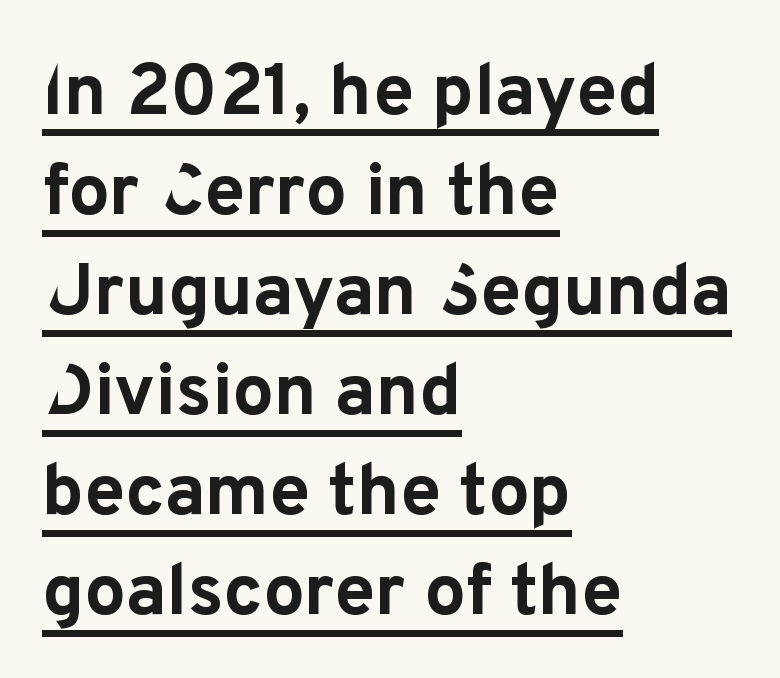
Vertical strokes here are truly vertical. Spacing between characters is what you'd get straight out of the box. The setting favours the left margin, as ordinary paragraphs usually do. The face used here appears with an underline applied. Chunky letters — that's bold for sure.
